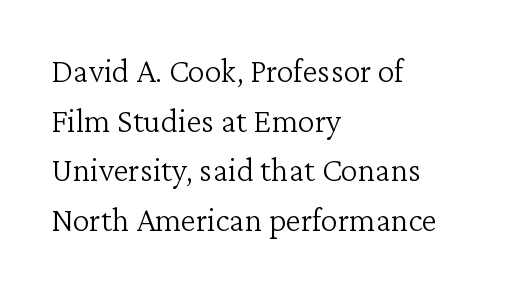
The image shows 34 px light serif type, upright; set left-aligned, normal line spacing (1.46x), normal letter spacing, not underlined; low stroke contrast and a medium x-height.
